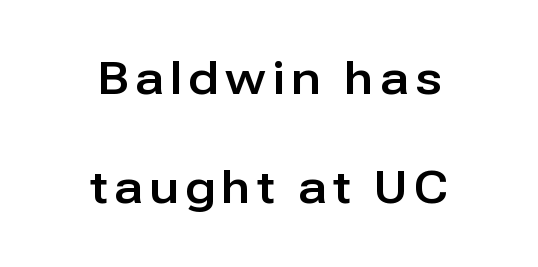
{"serif": "no", "italic": "no", "width": "normal", "stroke_contrast": "low", "x_height": "medium", "monospaced": "no", "underline": "no", "align": "center", "line_spacing": "loose", "line_spacing_ratio": 2.43, "glyph_px": 45}
